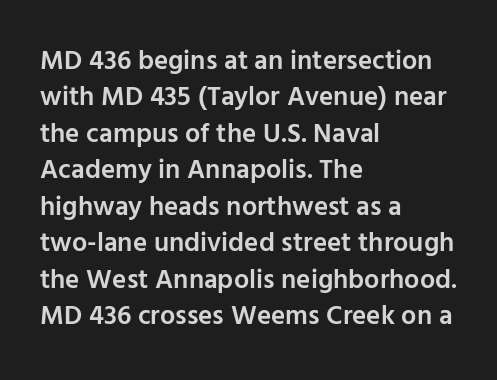
Q: Is the text bold? A: Semi-bold.
Q: Is the text italic (slanted)? A: No, it is upright.
Q: Is the text underlined? A: No.
Q: How is the paragraph aligned? A: Left-aligned.
Q: Is the spacing between letters normal or unusually wide? A: Normal.
Q: Is the spacing between lines tight, normal or loose? A: Normal.
